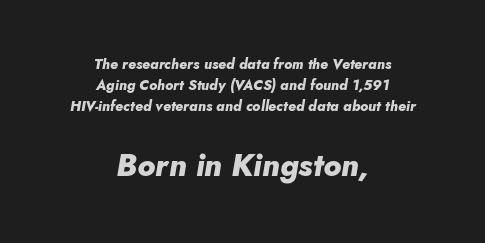
{"italic": "yes", "lean": "right", "slant_degrees": 10, "bold": "yes", "weight": "heavy", "width": "normal", "stroke_contrast": "low", "x_height": "small", "monospaced": "no", "underline": "no", "align": "center", "line_spacing": "normal", "line_spacing_ratio": 1.51, "letter_spacing": "normal", "letter_spacing_em": 0.0, "larger_block": "second", "size_ratio": 2.21, "glyph_px": 31}
